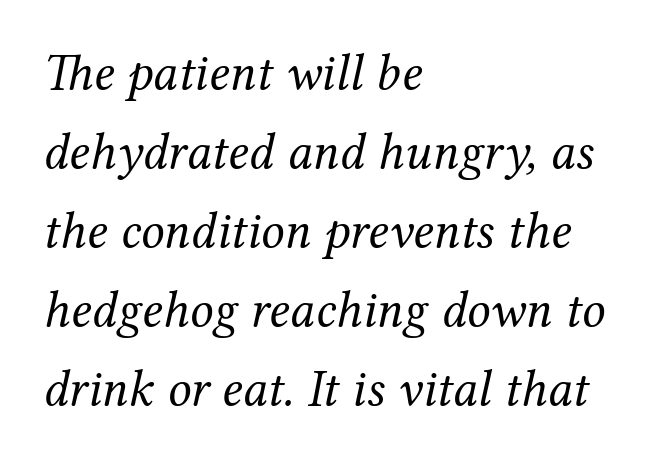
The image shows 52 px regular-weight serif type, italic (leaning right); set left-aligned, normal line spacing (1.52x), normal letter spacing, not underlined; medium stroke contrast and a medium x-height.
